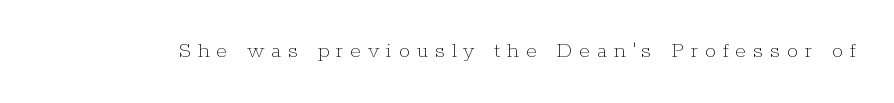
{"italic": "no", "bold": "no", "underline": "no", "letter_spacing": "wide", "letter_spacing_em": 0.29, "glyph_px": 23}
